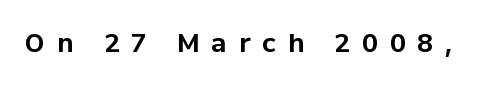
{"italic": "no", "bold": "yes", "underline": "no", "letter_spacing": "wide", "letter_spacing_em": 0.46, "glyph_px": 26}
